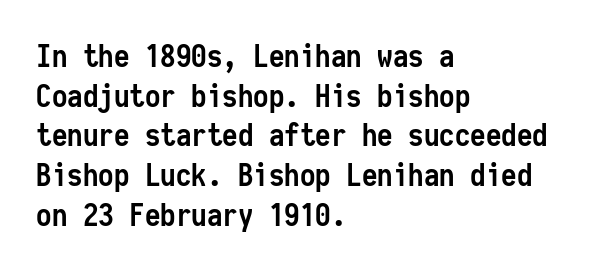
Q: Is the text bold? A: Yes.
Q: Is the text italic (slanted)? A: No, it is upright.
Q: Is the typeface a serif or a sans-serif typeface? A: Sans-serif.
Q: Is the text underlined? A: No.
Q: How is the paragraph aligned? A: Left-aligned.
Q: Is the spacing between letters normal or unusually wide? A: Normal.
Q: Is the spacing between lines tight, normal or loose? A: Normal.
Q: Width (condensed, normal, or wide)? A: Condensed.
Q: Stroke contrast? A: Low.
Q: x-height? A: Medium.
Q: Monospaced? A: Yes.
